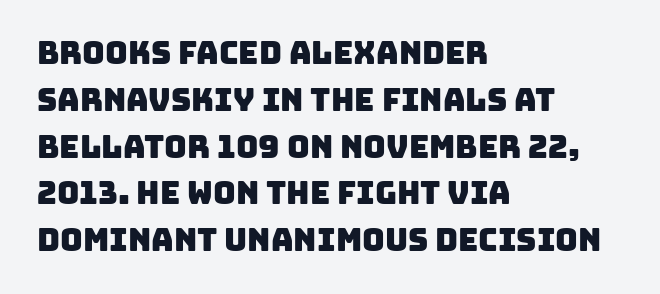
Q: Is the typeface a serif or a sans-serif typeface? A: Sans-serif.
Q: Is the text underlined? A: No.
Q: How is the paragraph aligned? A: Left-aligned.
Q: Is the spacing between letters normal or unusually wide? A: Normal.
Q: Is the spacing between lines tight, normal or loose? A: Normal.
Q: Width (condensed, normal, or wide)? A: Normal.
Q: Stroke contrast? A: Low.
Q: x-height? A: Large.
Q: Monospaced? A: No.
